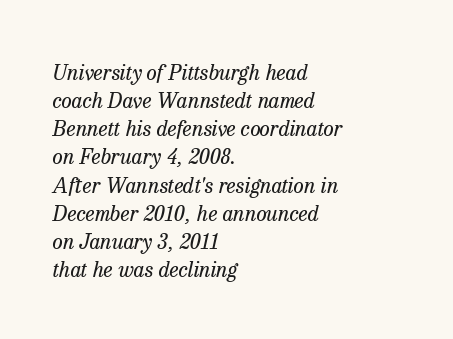
The image shows 21 px text type, italic (leaning right); set left-aligned, normal line spacing (1.34x), normal letter spacing, not underlined.
